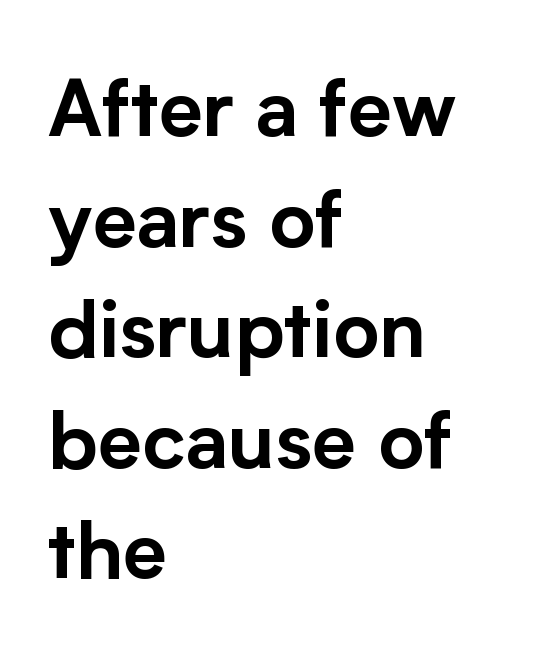
{"serif": "no", "italic": "no", "width": "normal", "stroke_contrast": "low", "x_height": "medium", "monospaced": "no", "underline": "no", "align": "left", "line_spacing": "normal", "line_spacing_ratio": 1.4, "letter_spacing": "normal", "letter_spacing_em": 0.0, "glyph_px": 79}
